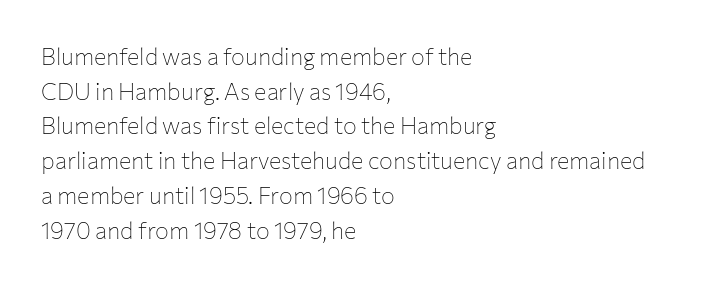
The image shows 23 px text type, upright; set left-aligned, normal line spacing (1.51x), normal letter spacing, not underlined.
